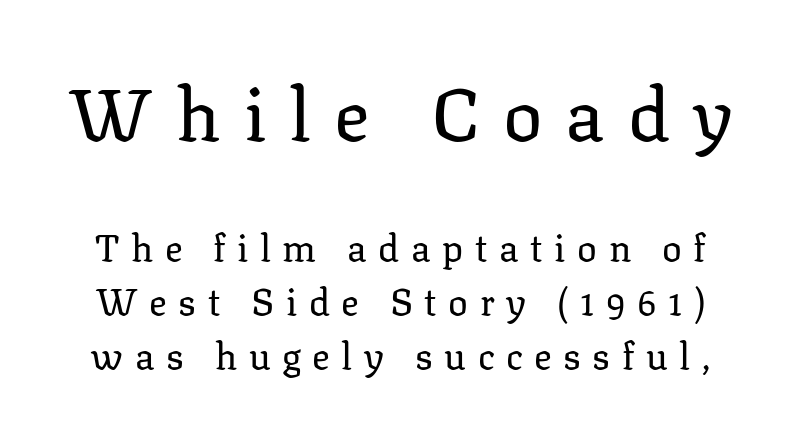
{"serif": "yes", "italic": "no", "bold": "no", "weight": "regular", "width": "normal", "stroke_contrast": "low", "x_height": "medium", "monospaced": "no", "underline": "no", "line_spacing": "normal", "line_spacing_ratio": 1.46, "letter_spacing": "wide", "letter_spacing_em": 0.31, "larger_block": "first", "size_ratio": 2.0, "glyph_px": 74}
